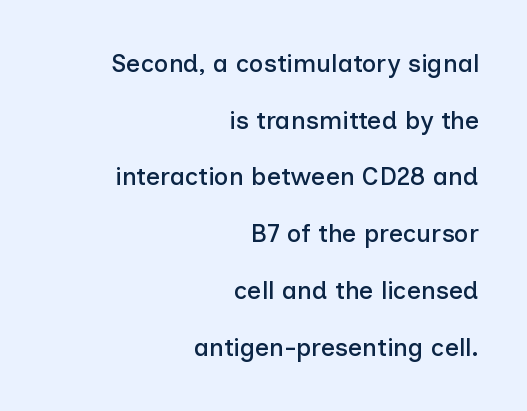
The image shows 25 px text type, upright; set right-aligned, loose line spacing (2.27x), normal letter spacing, not underlined.
